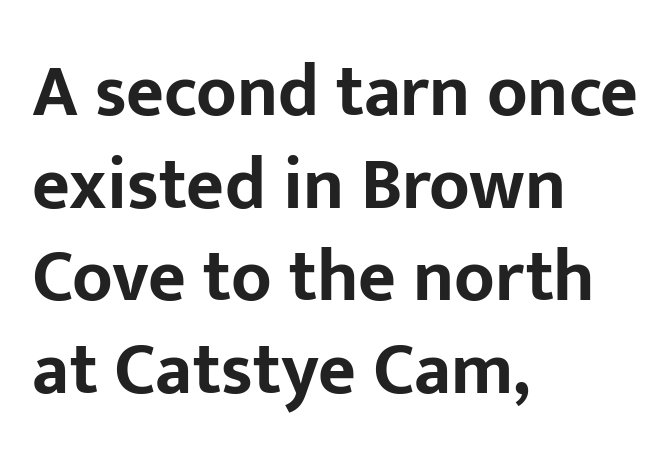
{"serif": "no", "italic": "no", "bold": "yes", "weight": "bold", "width": "normal", "stroke_contrast": "low", "x_height": "medium", "monospaced": "no", "underline": "no", "align": "left", "line_spacing": "normal", "line_spacing_ratio": 1.27, "letter_spacing": "normal", "letter_spacing_em": 0.0, "glyph_px": 73}
